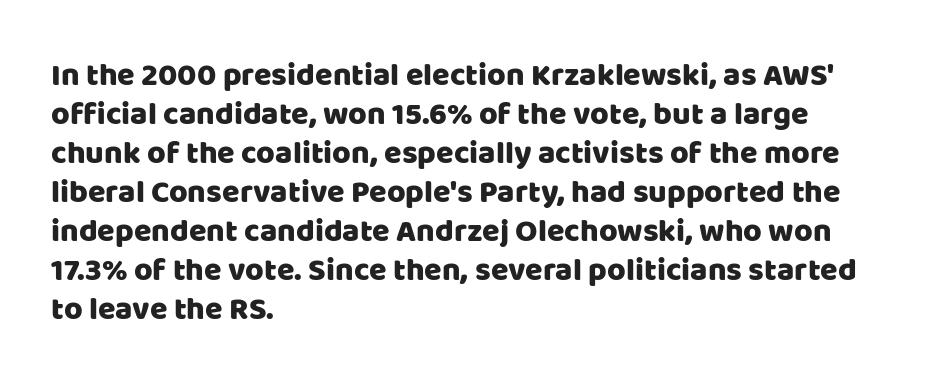
The image shows 32 px sans-serif type, upright; set left-aligned, line spacing 1.22x, normal letter spacing, not underlined; low stroke contrast and a large x-height.
